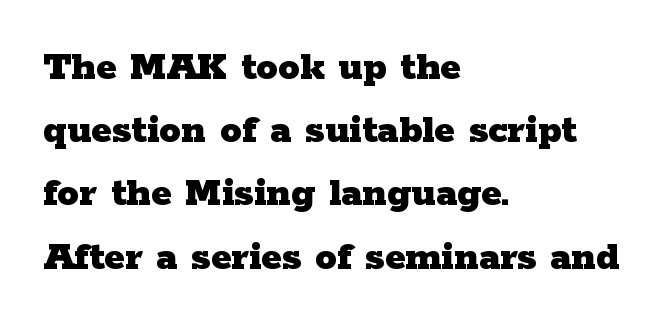
{"serif": "yes", "italic": "no", "bold": "yes", "weight": "heavy", "width": "wide", "stroke_contrast": "low", "x_height": "medium", "monospaced": "no", "underline": "no", "align": "left", "line_spacing": "normal", "line_spacing_ratio": 1.47, "letter_spacing": "normal", "letter_spacing_em": 0.0, "glyph_px": 43}
